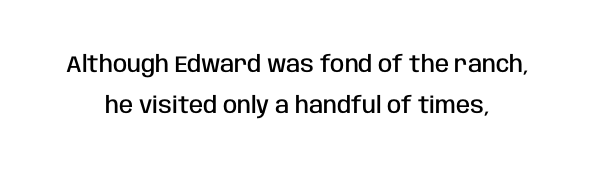
{"italic": "no", "bold": "semi", "underline": "no", "line_spacing_ratio": 1.79, "letter_spacing": "normal", "letter_spacing_em": 0.0, "glyph_px": 23}
